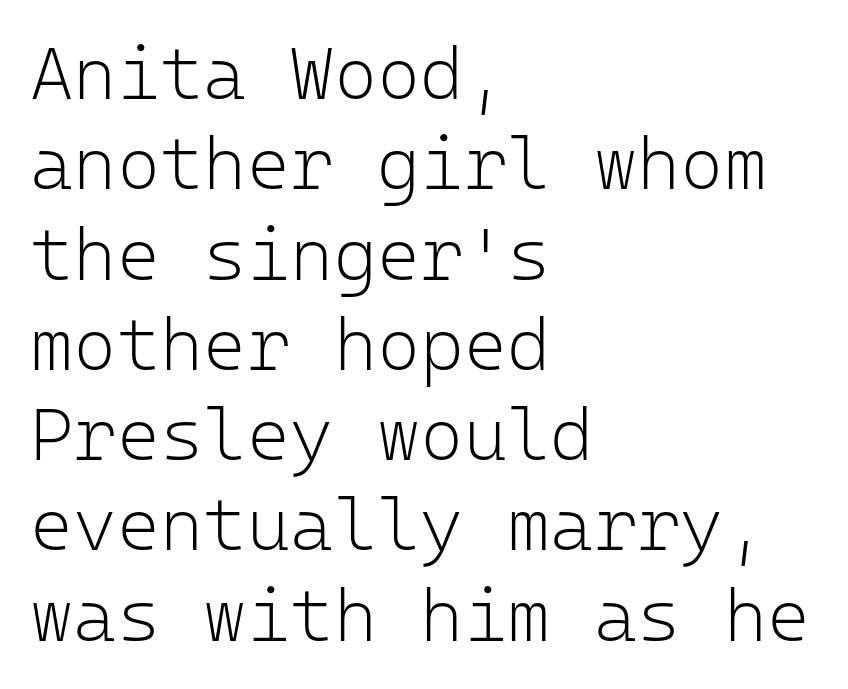
Examine the stroke ends and you'll find no serifs. Vertical strokes here are truly vertical. Ink coverage per letter is moderate at most. This sample has the even, mechanical cadence of fixed-width lettering.
